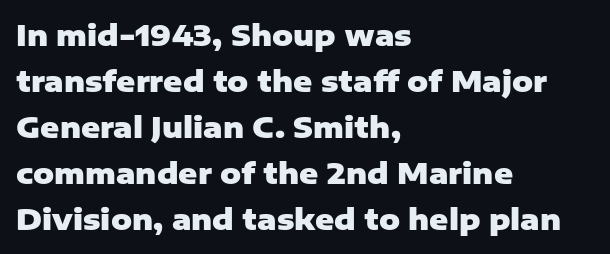
{"serif": "no", "italic": "no", "bold": "yes", "weight": "heavy", "width": "normal", "stroke_contrast": "low", "x_height": "medium", "monospaced": "no", "underline": "no", "align": "left", "line_spacing": "normal", "line_spacing_ratio": 1.59, "letter_spacing": "normal", "letter_spacing_em": 0.0, "glyph_px": 29}
